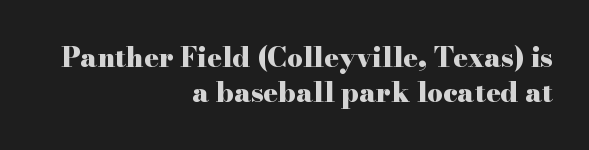
{"italic": "no", "bold": "yes", "underline": "no", "align": "right", "line_spacing": "normal", "line_spacing_ratio": 1.3, "letter_spacing": "normal", "letter_spacing_em": 0.0, "glyph_px": 27}
